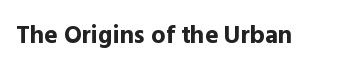
Underlining? Definitely not there. Strong, thick strokes mark this as bold type. This sample uses an upright cut, with every glyph sitting square on the baseline. A typesetter would call this zero additional tracking.
